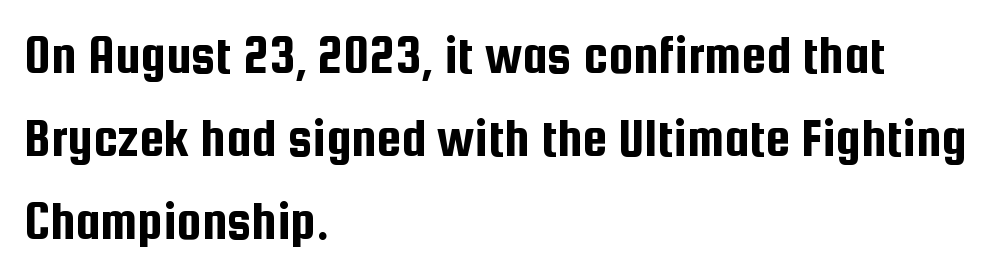
Q: Is the text italic (slanted)? A: No, it is upright.
Q: Is the typeface a serif or a sans-serif typeface? A: Sans-serif.
Q: Is the text underlined? A: No.
Q: How is the paragraph aligned? A: Left-aligned.
Q: Is the spacing between letters normal or unusually wide? A: Normal.
Q: Is the spacing between lines tight, normal or loose? A: Normal.
Q: Width (condensed, normal, or wide)? A: Condensed.
Q: Stroke contrast? A: Low.
Q: x-height? A: Medium.
Q: Monospaced? A: No.
